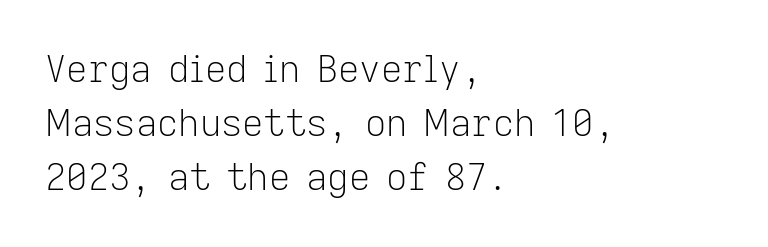
Normally led — the rows are evenly, conventionally spaced. Varying glyph widths throughout — classic text-font behaviour. The ragged edge is on the right, which tells us the setting is flush left. The characters display no serif detailing; their extremities are plain. Weight: not bold — regular or lighter. Posture: straight, roman, zero tilt.
